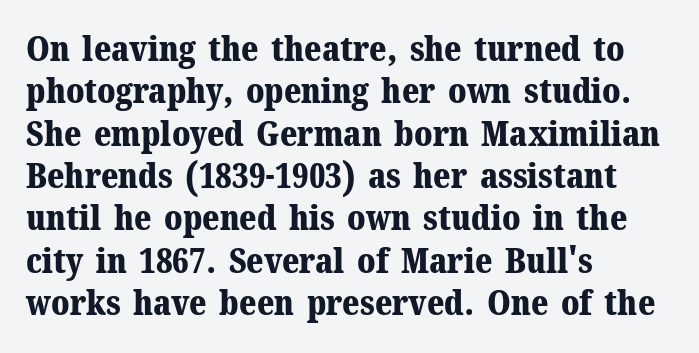
Q: Is the text bold? A: Yes.
Q: Is the text italic (slanted)? A: No, it is upright.
Q: Is the typeface a serif or a sans-serif typeface? A: Serif.
Q: Is the text underlined? A: No.
Q: How is the paragraph aligned? A: Left-aligned.
Q: Is the spacing between letters normal or unusually wide? A: Normal.
Q: Width (condensed, normal, or wide)? A: Normal.
Q: Stroke contrast? A: Medium.
Q: x-height? A: Medium.
Q: Monospaced? A: No.
